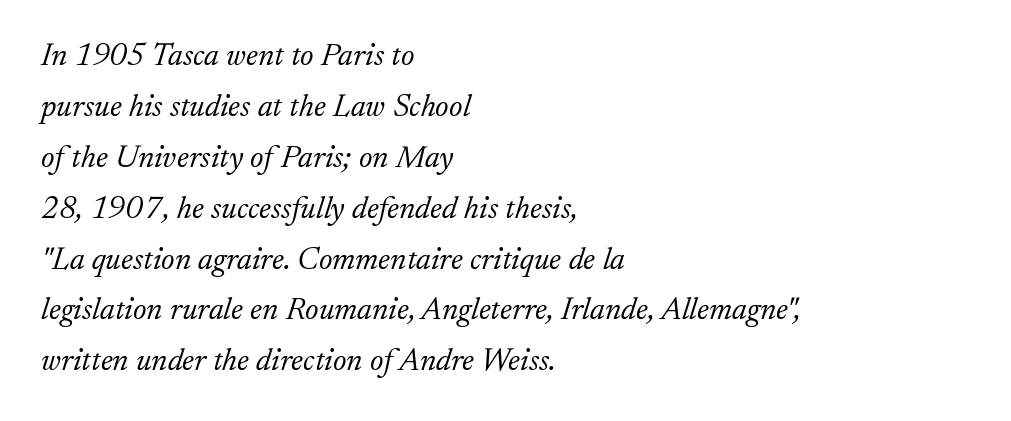
Q: Is the text bold? A: No.
Q: Is the text italic (slanted)? A: Yes, it leans right by about 17 degrees.
Q: Is the typeface a serif or a sans-serif typeface? A: Serif.
Q: Is the text underlined? A: No.
Q: How is the paragraph aligned? A: Left-aligned.
Q: Is the spacing between letters normal or unusually wide? A: Normal.
Q: Is the spacing between lines tight, normal or loose? A: Normal.
Q: Width (condensed, normal, or wide)? A: Normal.
Q: Stroke contrast? A: Low.
Q: x-height? A: Small.
Q: Monospaced? A: No.
